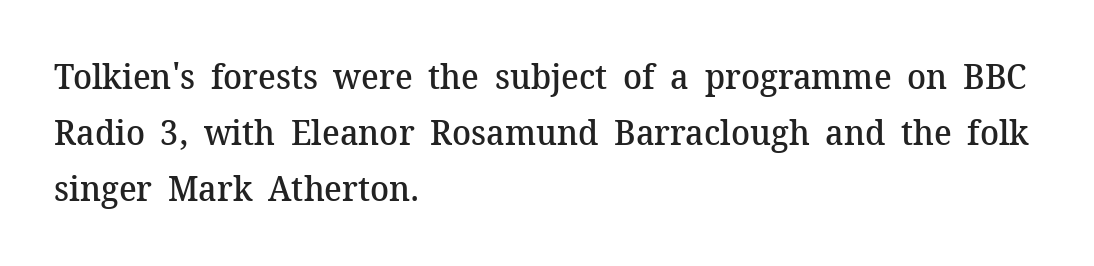
Its strokes are somewhat broadened, the hallmark of semibold type. The passage shown is typeset with a serif family. No word sits above an underline. The axis of the letterforms is exactly vertical. These lines keep a tight, regular rhythm from letter to letter. These lines sit exactly where default settings would place them.
